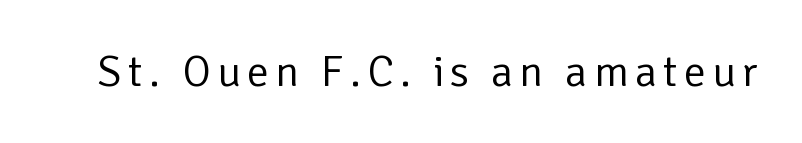
The image shows 44 px regular-weight sans-serif type, upright; set not underlined; low stroke contrast and a medium x-height.
